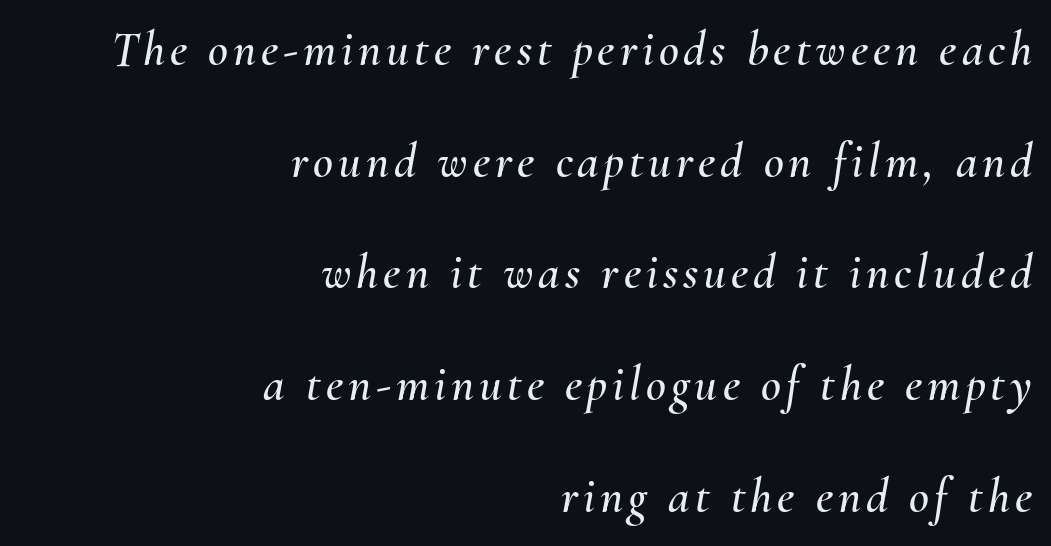
Bare-footed words on every line. Does the leading feel generous? Absolutely, it's lavish. The rendering uses natural spacing where letterforms have individual widths. The specimen reads as italic at a glance. Compared with a flush-left layout, this one pins lines to the opposite, right side.
